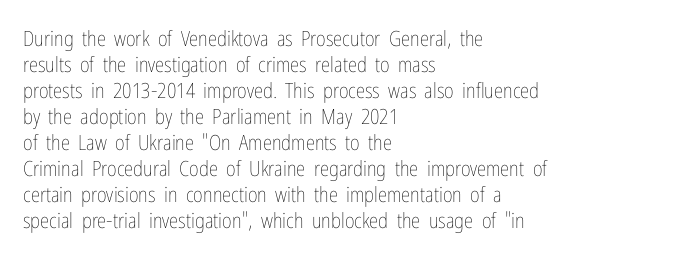
The image shows 21 px text type, upright; set left-aligned, line spacing 1.24x, normal letter spacing, not underlined.
